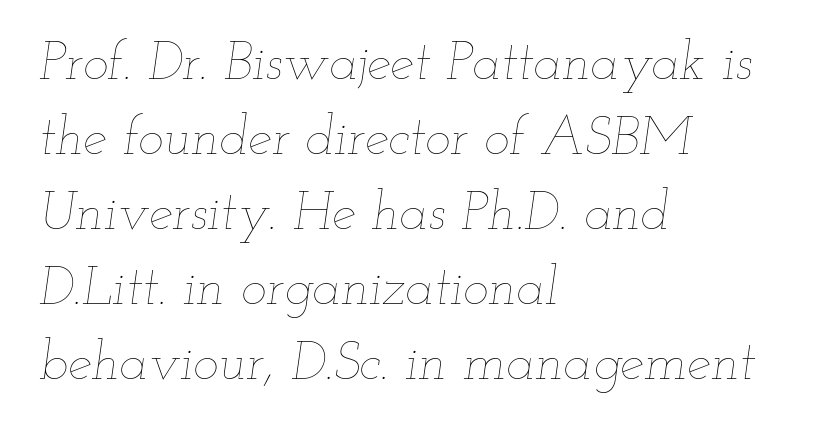
Q: Is the text bold? A: No.
Q: Is the text italic (slanted)? A: Yes, it leans right by about 12 degrees.
Q: Is the text underlined? A: No.
Q: How is the paragraph aligned? A: Left-aligned.
Q: Is the spacing between letters normal or unusually wide? A: Normal.
Q: Is the spacing between lines tight, normal or loose? A: Normal.
Q: Width (condensed, normal, or wide)? A: Wide.
Q: Stroke contrast? A: Low.
Q: x-height? A: Small.
Q: Monospaced? A: No.
